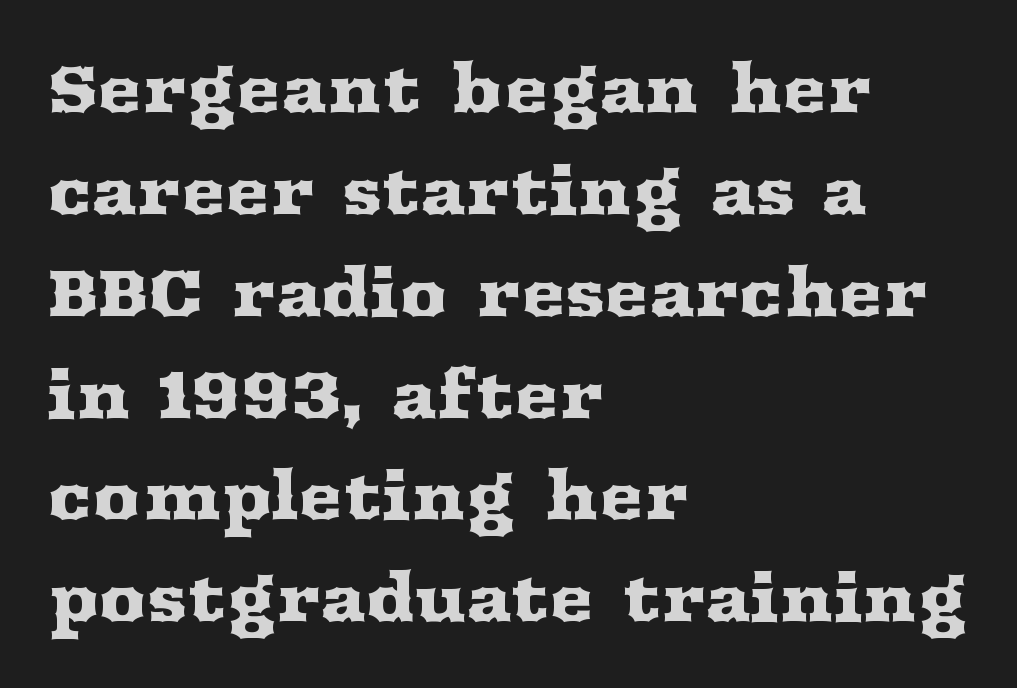
Are there feet on the stems? There are — it's a serif. Each row of text sits above clean, open space. A typesetter would call this proportional, since set widths differ per character. How would I describe the line gaps? Plain and ordinary. Teacher's note: observe the even left margin — that is flush-left alignment.
